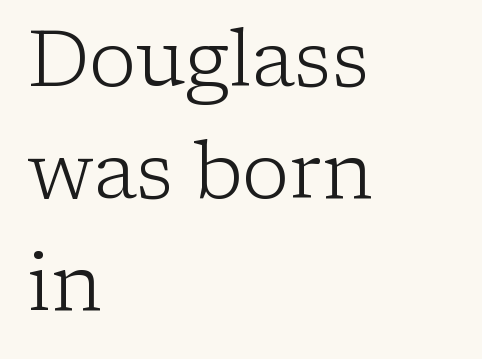
Q: Is the text bold? A: No.
Q: Is the text italic (slanted)? A: No, it is upright.
Q: Is the typeface a serif or a sans-serif typeface? A: Serif.
Q: Is the text underlined? A: No.
Q: How is the paragraph aligned? A: Left-aligned.
Q: Is the spacing between letters normal or unusually wide? A: Normal.
Q: Is the spacing between lines tight, normal or loose? A: Normal.
Q: Width (condensed, normal, or wide)? A: Normal.
Q: Stroke contrast? A: Low.
Q: x-height? A: Medium.
Q: Monospaced? A: No.
